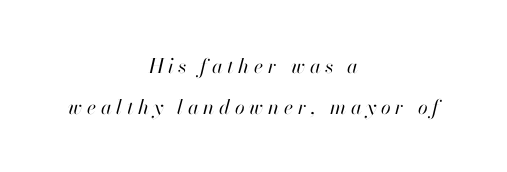
Weight: in the light-to-regular range. The typesetter chose a symmetrical, centered arrangement here. Letters rest on an invisible, unmarked baseline. If you measured baseline to baseline, you'd find a long distance.
